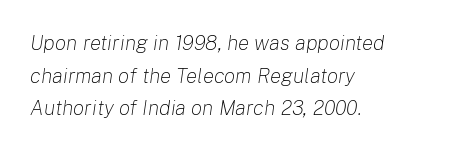
{"italic": "yes", "lean": "right", "slant_degrees": 8, "bold": "no", "underline": "no", "align": "left", "line_spacing": "normal", "line_spacing_ratio": 1.55, "letter_spacing": "normal", "letter_spacing_em": 0.0, "glyph_px": 21}
